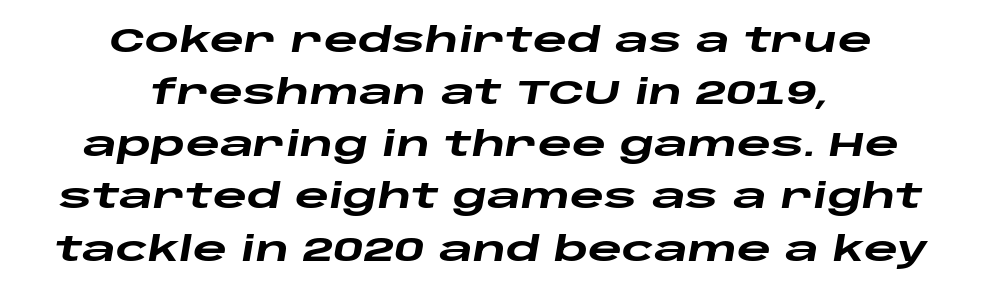
Q: Is the text bold? A: Yes.
Q: Is the text italic (slanted)? A: Yes, it leans right by about 10 degrees.
Q: Is the text underlined? A: No.
Q: How is the paragraph aligned? A: Centered.
Q: Is the spacing between letters normal or unusually wide? A: Normal.
Q: Is the spacing between lines tight, normal or loose? A: Normal.
Q: Width (condensed, normal, or wide)? A: Wide.
Q: Stroke contrast? A: Low.
Q: x-height? A: Large.
Q: Monospaced? A: No.
